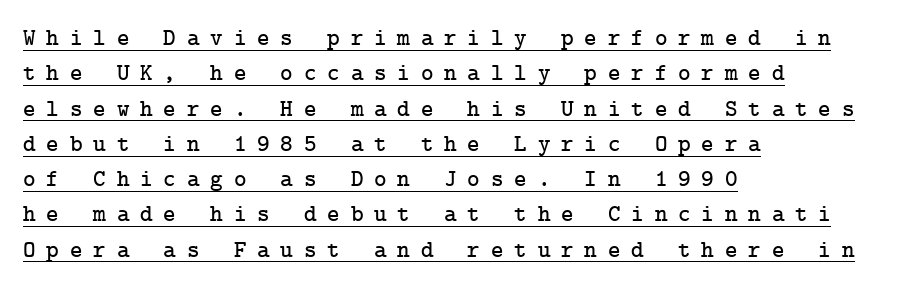
{"italic": "no", "underline": "yes", "align": "left", "line_spacing": "normal", "line_spacing_ratio": 1.47, "letter_spacing": "wide", "letter_spacing_em": 0.45, "glyph_px": 24}
